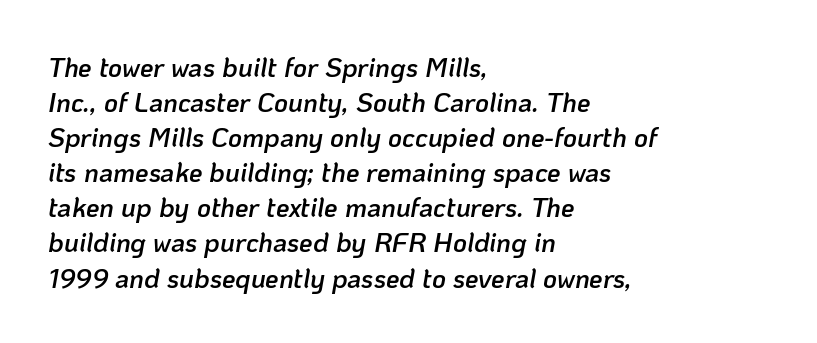
The image shows 27 px text type, italic (leaning right); set left-aligned, normal line spacing (1.3x), normal letter spacing, not underlined.
